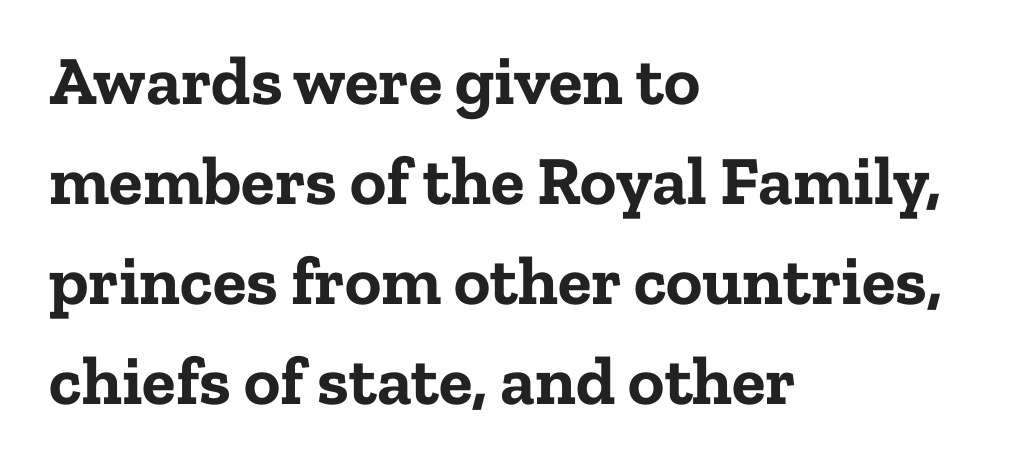
{"serif": "yes", "italic": "no", "bold": "yes", "weight": "bold", "width": "normal", "stroke_contrast": "low", "x_height": "medium", "monospaced": "no", "underline": "no", "align": "left", "line_spacing": "normal", "line_spacing_ratio": 1.45, "letter_spacing": "normal", "letter_spacing_em": 0.0, "glyph_px": 69}
